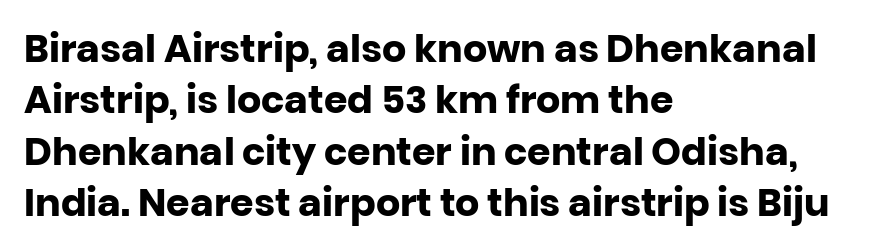
The image shows 38 px heavy sans-serif type, upright; set left-aligned, normal line spacing (1.35x), normal letter spacing, not underlined; low stroke contrast and a large x-height.
